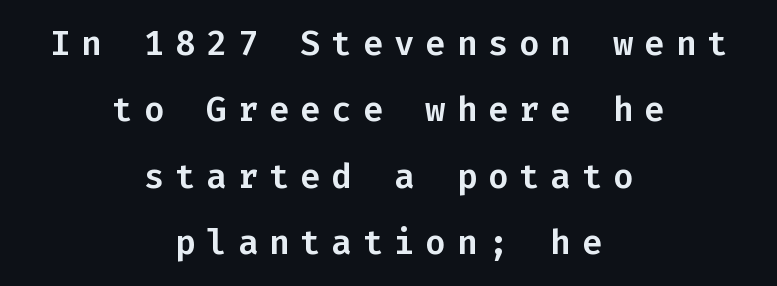
{"serif": "no", "italic": "no", "width": "normal", "stroke_contrast": "low", "x_height": "medium", "monospaced": "yes", "underline": "no", "align": "center", "line_spacing": "loose", "line_spacing_ratio": 1.95, "letter_spacing": "wide", "letter_spacing_em": 0.32, "glyph_px": 34}
